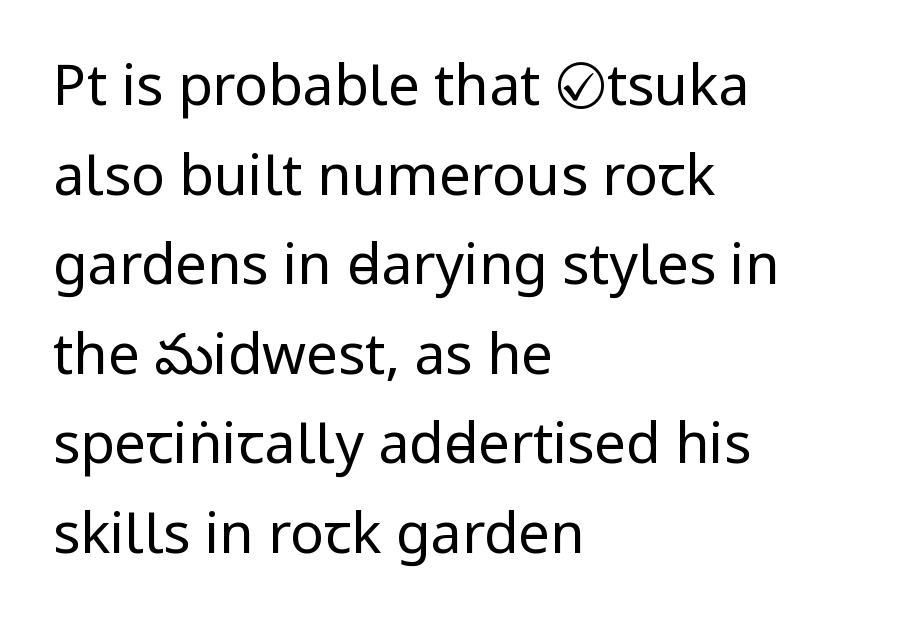
Q: Is the text bold? A: No.
Q: Is the text italic (slanted)? A: No, it is upright.
Q: Is the typeface a serif or a sans-serif typeface? A: Sans-serif.
Q: Is the text underlined? A: No.
Q: How is the paragraph aligned? A: Left-aligned.
Q: Is the spacing between letters normal or unusually wide? A: Normal.
Q: Is the spacing between lines tight, normal or loose? A: Normal.
Q: Width (condensed, normal, or wide)? A: Condensed.
Q: Stroke contrast? A: Low.
Q: x-height? A: Large.
Q: Monospaced? A: No.
